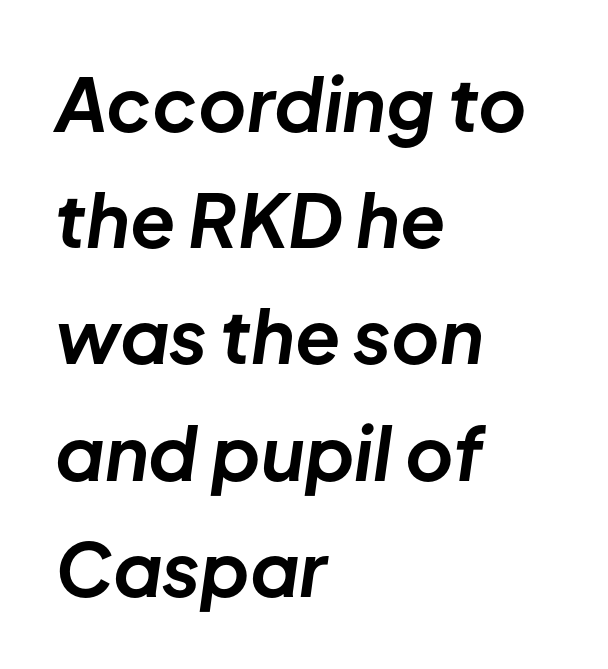
Q: Is the text bold? A: Yes.
Q: Is the text italic (slanted)? A: Yes, it leans right by about 8 degrees.
Q: Is the text underlined? A: No.
Q: How is the paragraph aligned? A: Left-aligned.
Q: Is the spacing between letters normal or unusually wide? A: Normal.
Q: Is the spacing between lines tight, normal or loose? A: Normal.
Q: Width (condensed, normal, or wide)? A: Normal.
Q: Stroke contrast? A: Low.
Q: x-height? A: Medium.
Q: Monospaced? A: No.
